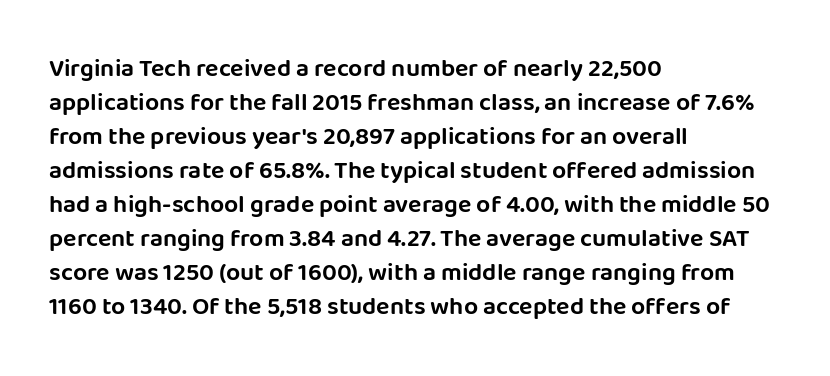
These lines were composed using upright roman letters. Line beginnings align vertically; line endings do not. Quick note: underline off. Nobody touched the tracking dial on this one. Leading matches the norm, producing a regular column.
